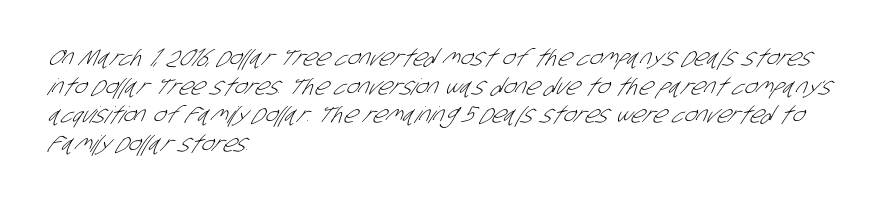
Every row of glyphs begins at an identical x-position on the left. Words appear dense and cohesive because spacing is normal. Decoration check: the copy has no underline. The strokes are not fattened; the text isn't bold.
